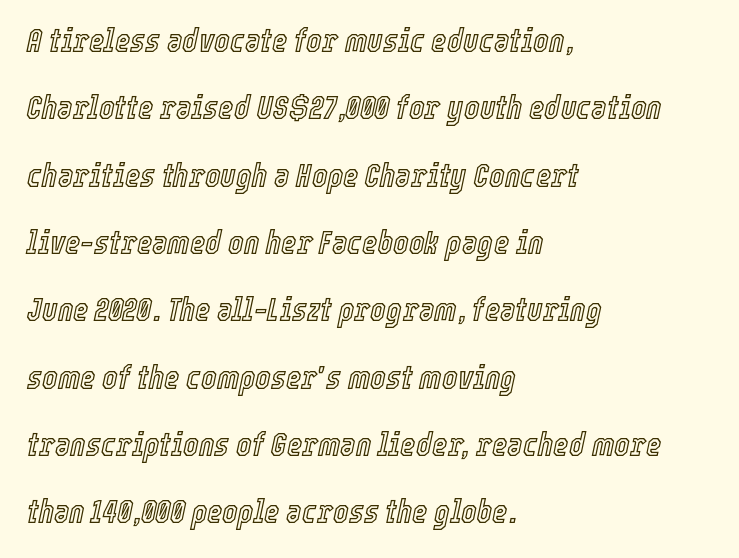
The image shows 33 px condensed type, italic (leaning right); set left-aligned, loose line spacing (2.04x), normal letter spacing, not underlined; a medium x-height.
